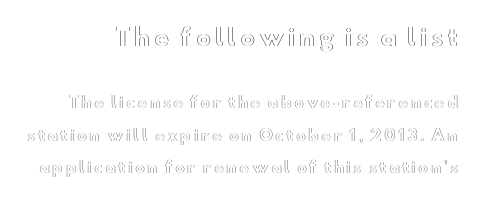
Rows of type keep a wide berth in the vertical direction. Size contrast runs from large at the top to small at the bottom. Characters remain perfectly vertical along every line. Only glyphs here, with clear space below each row.
